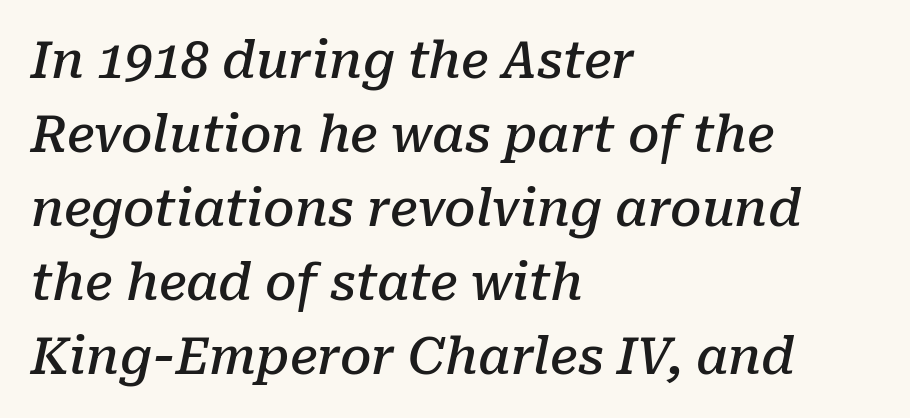
These lines are rendered in a variable-pitch font. Short note: letters normally spaced. Small tapered or slab feet sit at the stroke ends, so this counts as serif. Typographic density is moderately raised because the face is semibold.
